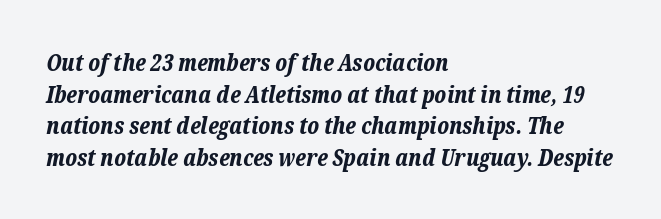
The lines are quadded left. A clean baseline with only descenders dipping below it. Compared with typical body copy, the letter spacing here is the same. Italic? Definitely — the glyphs are oblique. This block has exactly the height ordinary leading produces.
